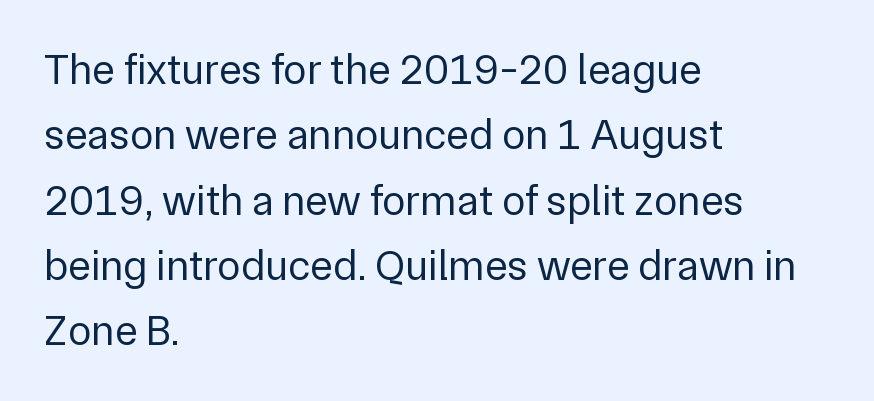
The image shows 43 px regular-weight sans-serif type, upright; set left-aligned, normal line spacing (1.52x), normal letter spacing, not underlined; low stroke contrast and a medium x-height.
